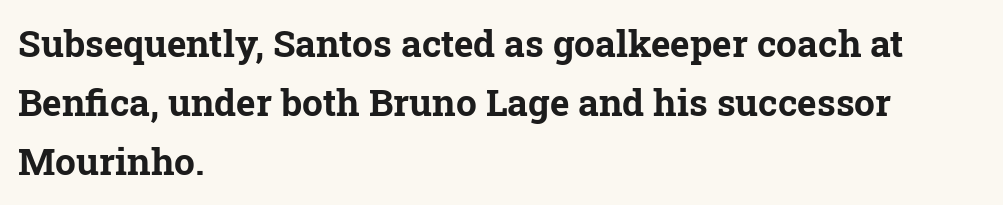
Q: Is the text bold? A: Yes.
Q: Is the text italic (slanted)? A: No, it is upright.
Q: Is the typeface a serif or a sans-serif typeface? A: Serif.
Q: Is the text underlined? A: No.
Q: How is the paragraph aligned? A: Left-aligned.
Q: Is the spacing between letters normal or unusually wide? A: Normal.
Q: Is the spacing between lines tight, normal or loose? A: Normal.
Q: Width (condensed, normal, or wide)? A: Normal.
Q: Stroke contrast? A: Low.
Q: x-height? A: Medium.
Q: Monospaced? A: No.
